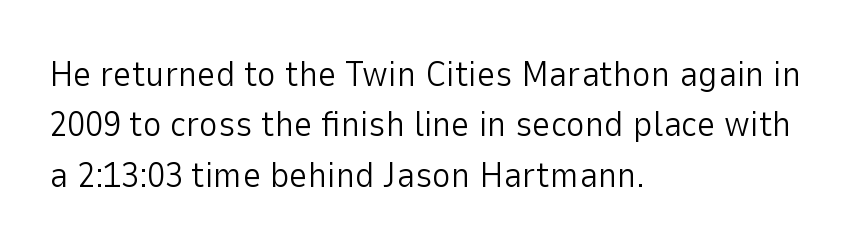
The image shows 36 px light sans-serif type, upright; set left-aligned, normal line spacing (1.4x), normal letter spacing, not underlined; low stroke contrast and a medium x-height.
